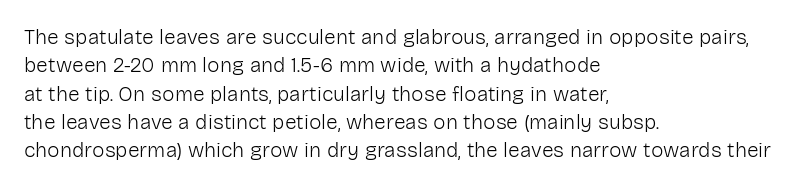
Evenly set lines give the paragraph a standard silhouette. Students, note that the glyphs here touch the page at normal intervals. In terms of posture, this sample is upright. Typeset ragged right — the left edge is the straight one.
